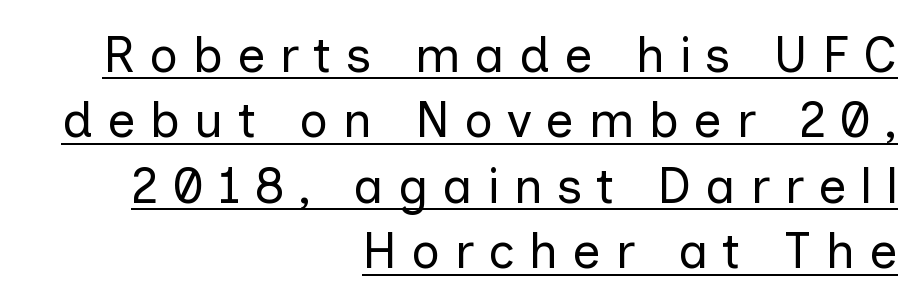
In terms of letterspacing, this is a distinctly airy, spread setting. Character widths vary here, with narrow letters taking less room than wide ones. Compared with a flush-left layout, this one pins lines to the opposite, right side. What kind of face is this? One without serifs — a sans.
